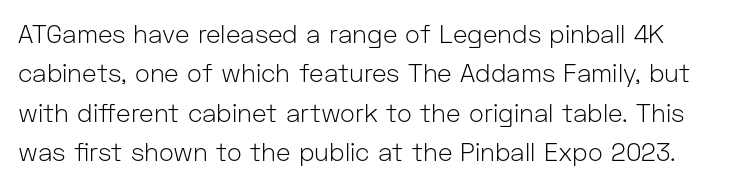
Q: Is the text bold? A: No.
Q: Is the text italic (slanted)? A: No, it is upright.
Q: Is the text underlined? A: No.
Q: How is the paragraph aligned? A: Left-aligned.
Q: Is the spacing between letters normal or unusually wide? A: Normal.
Q: Is the spacing between lines tight, normal or loose? A: Normal.
